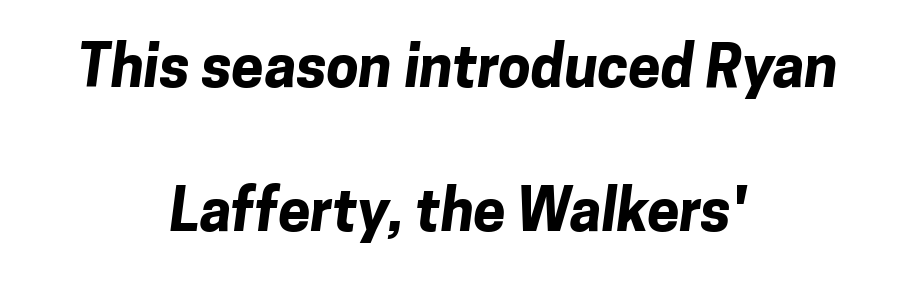
Q: Is the text bold? A: Yes.
Q: Is the typeface a serif or a sans-serif typeface? A: Sans-serif.
Q: Is the text underlined? A: No.
Q: How is the paragraph aligned? A: Centered.
Q: Is the spacing between letters normal or unusually wide? A: Normal.
Q: Is the spacing between lines tight, normal or loose? A: Loose.
Q: Width (condensed, normal, or wide)? A: Normal.
Q: Stroke contrast? A: Low.
Q: x-height? A: Medium.
Q: Monospaced? A: No.
